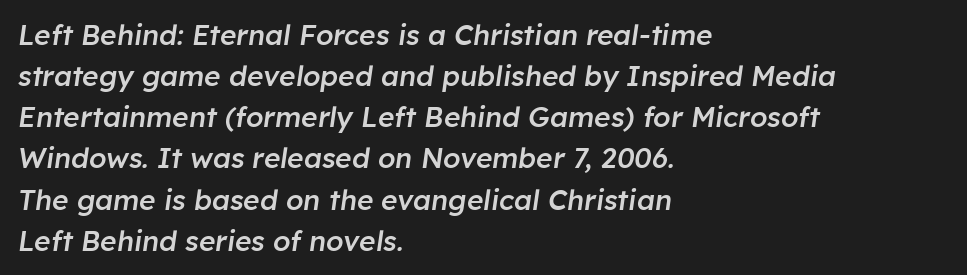
Q: Is the text bold? A: Semi-bold.
Q: Is the text italic (slanted)? A: Yes, it leans right by about 8 degrees.
Q: Is the text underlined? A: No.
Q: How is the paragraph aligned? A: Left-aligned.
Q: Is the spacing between letters normal or unusually wide? A: Normal.
Q: Is the spacing between lines tight, normal or loose? A: Normal.
Q: Width (condensed, normal, or wide)? A: Normal.
Q: Stroke contrast? A: Low.
Q: x-height? A: Medium.
Q: Monospaced? A: No.
